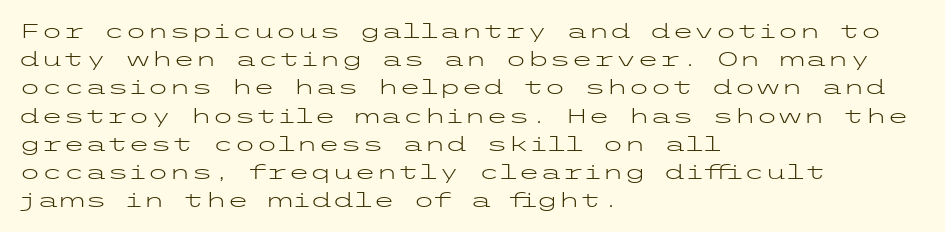
The image shows 20 px text type, upright; set left-aligned, normal line spacing (1.41x), normal letter spacing, not underlined.
